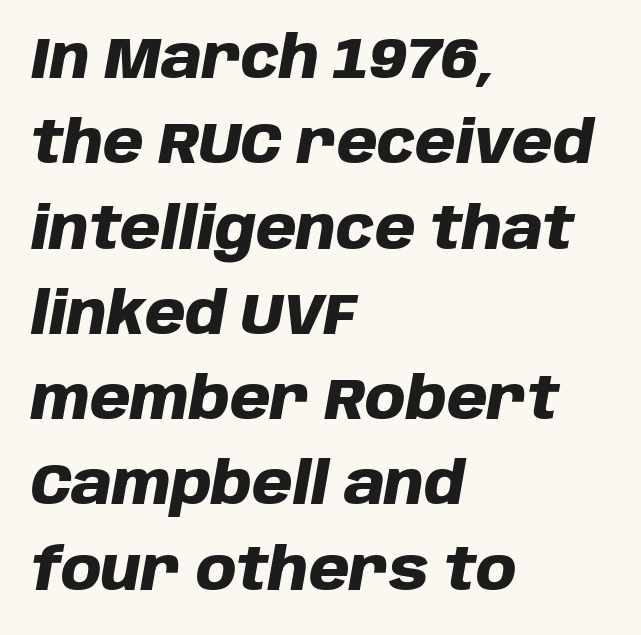
{"italic": "yes", "lean": "right", "slant_degrees": 10, "bold": "yes", "weight": "heavy", "width": "normal", "stroke_contrast": "low", "x_height": "large", "monospaced": "no", "underline": "no", "align": "left", "line_spacing": "normal", "line_spacing_ratio": 1.47, "letter_spacing": "normal", "letter_spacing_em": 0.0, "glyph_px": 58}
